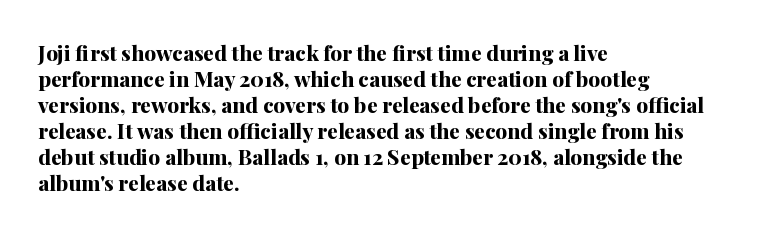
The image shows 21 px bold type, upright; set left-aligned, line spacing 1.24x, normal letter spacing, not underlined.
